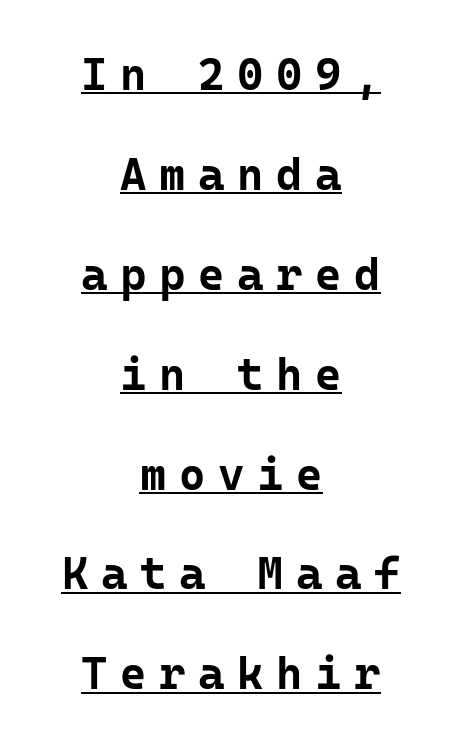
Centered paragraph, ragged on both sides. You'd pick this weight for a headline — it's a proper bold. The letters stand upright; this is a roman face. Monospaced: the letters line up in strict vertical columns. Leading is clearly above the norm, producing a sparse column.
